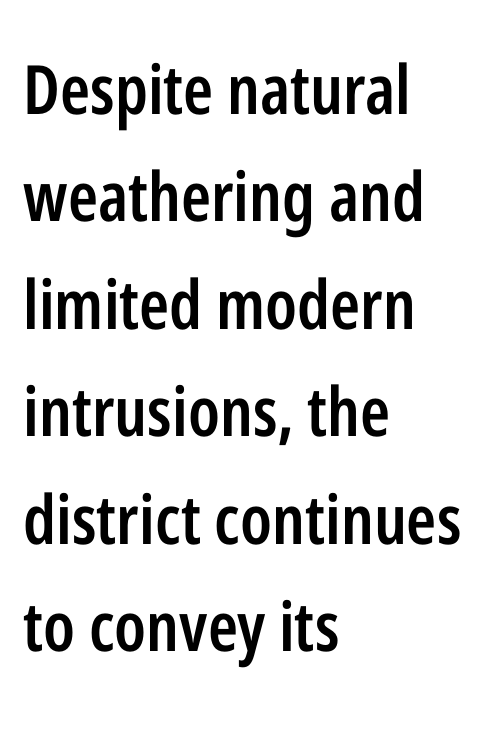
{"serif": "no", "italic": "no", "bold": "semi", "weight": "semibold", "width": "condensed", "stroke_contrast": "low", "x_height": "medium", "monospaced": "no", "underline": "no", "align": "left", "line_spacing": "normal", "line_spacing_ratio": 1.58, "letter_spacing": "normal", "letter_spacing_em": 0.0, "glyph_px": 68}
